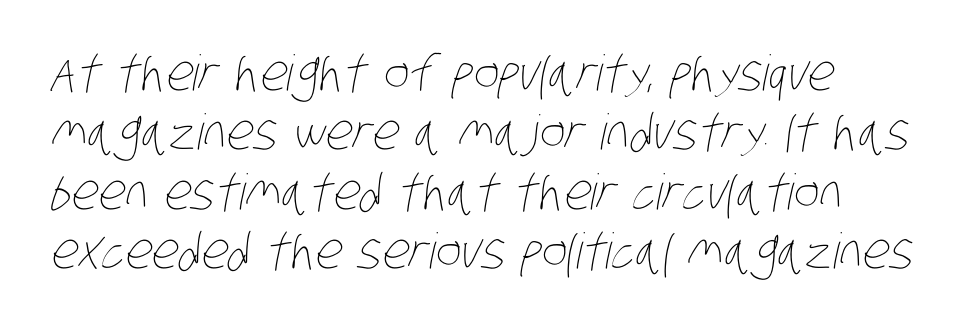
Q: Is the text bold? A: No.
Q: Is the text underlined? A: No.
Q: Is the spacing between letters normal or unusually wide? A: Normal.
Q: Width (condensed, normal, or wide)? A: Condensed.
Q: Stroke contrast? A: Low.
Q: x-height? A: Large.
Q: Monospaced? A: No.
